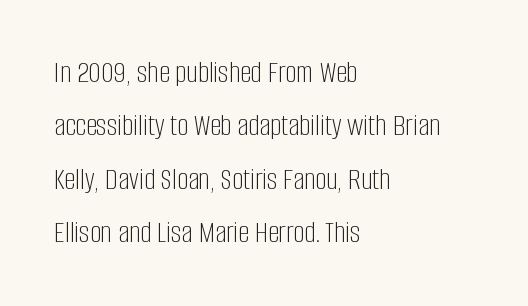
The image shows 31 px light, condensed sans-serif type, upright; set left-aligned, line spacing 1.72x, normal letter spacing, not underlined; low stroke contrast and a large x-height.
